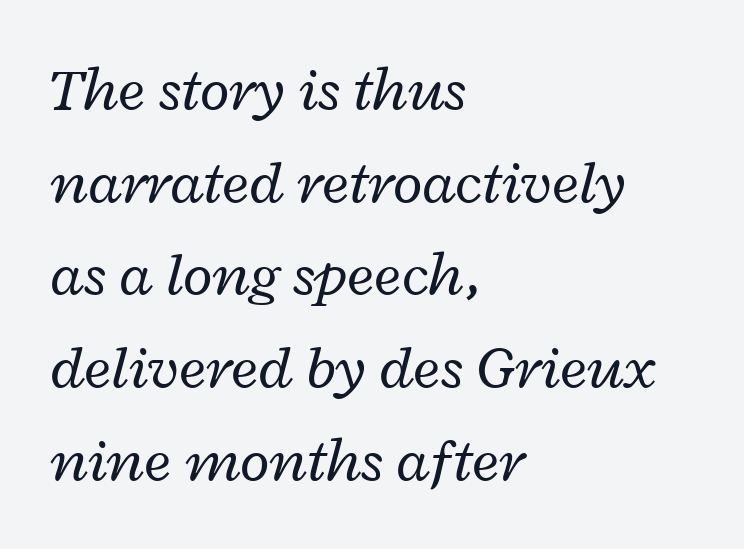
Check the space under the baseline: it is left empty. A typesetter would call this proportional, since set widths differ per character. Alignment: flush left. It's the slanting kind of type. The line texture is even and compact thanks to regular tracking.
